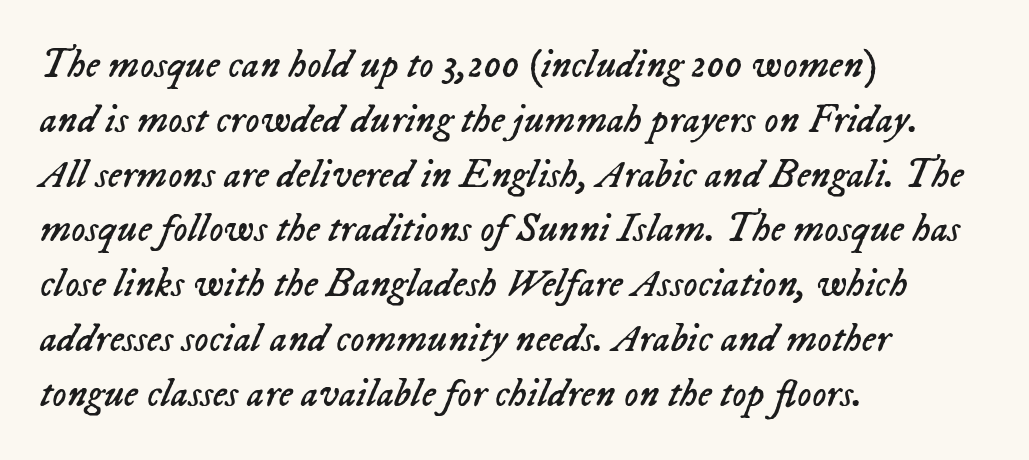
The image shows 40 px regular-weight type, italic (leaning right); set left-aligned, normal line spacing (1.37x), normal letter spacing, not underlined; low stroke contrast and a medium x-height.
